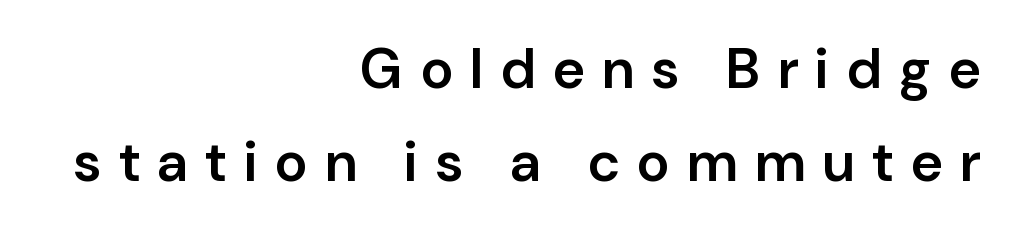
Tracking here is generous; glyphs stand well apart from one another. Do the letters lean? They stand straight. Summary of weight: moderately heavy, a semibold. Baseline-to-baseline distance is the conventional proportion of letter height. Teacher's note: observe the even right margin — that is flush-right alignment.
